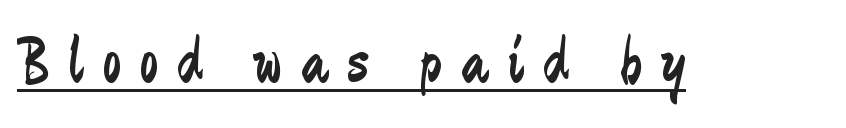
The image shows 66 px regular-weight, condensed sans-serif type; set unusually wide letter spacing (+0.29 em), underlined; low stroke contrast and a small x-height.
